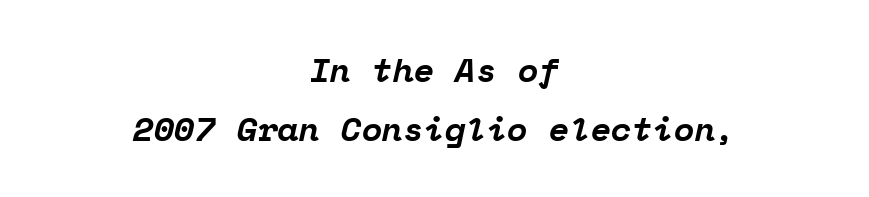
{"serif": "yes", "italic": "yes", "lean": "right", "slant_degrees": 12, "bold": "yes", "weight": "bold", "width": "normal", "stroke_contrast": "low", "x_height": "medium", "monospaced": "yes", "underline": "no", "align": "center", "line_spacing_ratio": 1.73, "letter_spacing": "normal", "letter_spacing_em": 0.0, "glyph_px": 34}
